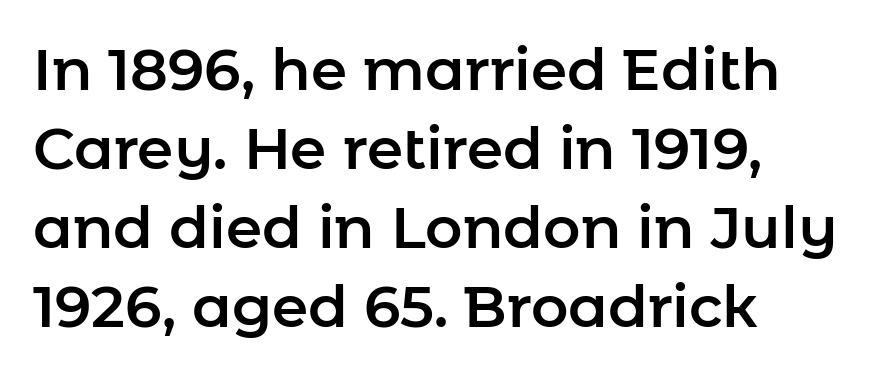
Q: Is the text italic (slanted)? A: No, it is upright.
Q: Is the typeface a serif or a sans-serif typeface? A: Sans-serif.
Q: Is the text underlined? A: No.
Q: How is the paragraph aligned? A: Left-aligned.
Q: Is the spacing between letters normal or unusually wide? A: Normal.
Q: Is the spacing between lines tight, normal or loose? A: Normal.
Q: Width (condensed, normal, or wide)? A: Normal.
Q: Stroke contrast? A: Low.
Q: x-height? A: Medium.
Q: Monospaced? A: No.
